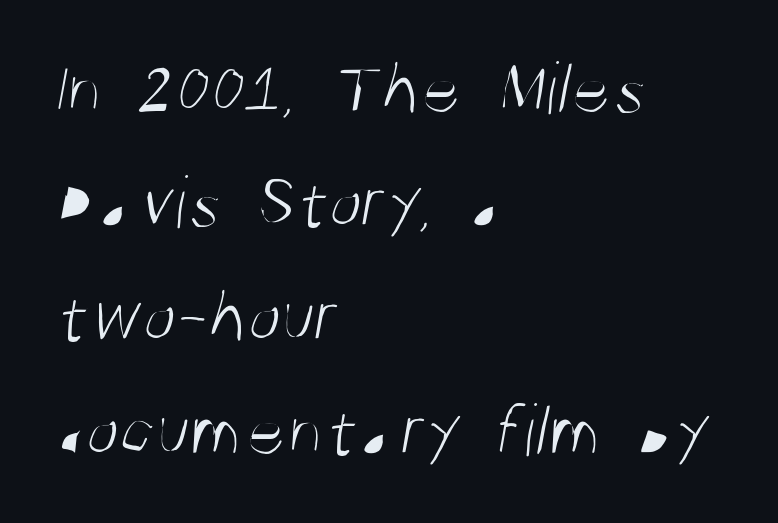
Q: Is the text bold? A: No.
Q: Is the typeface a serif or a sans-serif typeface? A: Sans-serif.
Q: Is the text underlined? A: No.
Q: How is the paragraph aligned? A: Left-aligned.
Q: Is the spacing between letters normal or unusually wide? A: Normal.
Q: Is the spacing between lines tight, normal or loose? A: Normal.
Q: Width (condensed, normal, or wide)? A: Condensed.
Q: Stroke contrast? A: Medium.
Q: x-height? A: Large.
Q: Monospaced? A: No.
